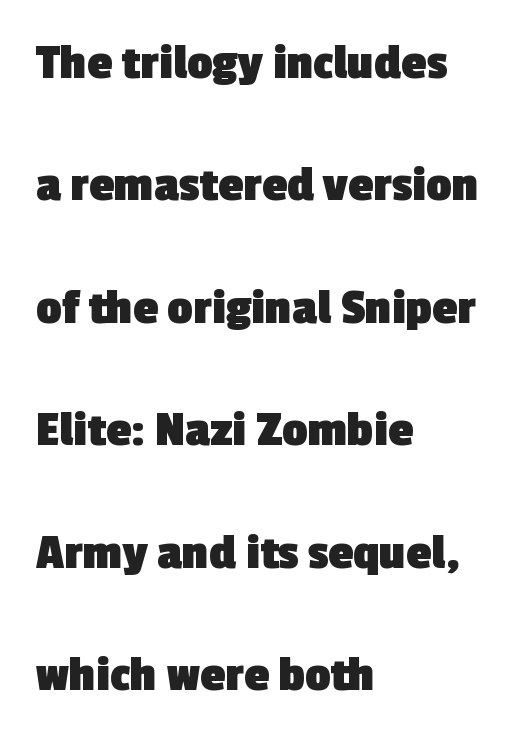
{"serif": "no", "bold": "yes", "weight": "heavy", "width": "normal", "x_height": "medium", "monospaced": "no", "underline": "no", "align": "left", "line_spacing": "loose", "line_spacing_ratio": 2.45, "letter_spacing": "normal", "letter_spacing_em": 0.0, "glyph_px": 50}
